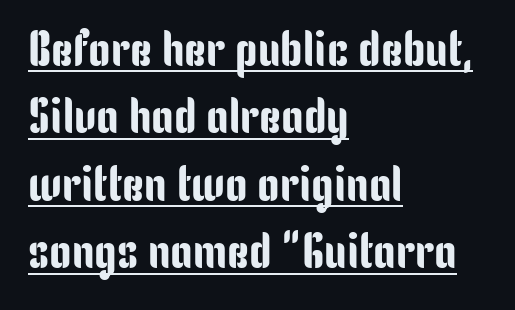
You could call the tracking neutral — neither tight nor loose. All the whitespace from short lines collects on the right. Glance below the letters and you will spot a drawn line. Do the characters align in a grid? No, the font is proportional. One glance says typical: line gaps are just what's usual.
